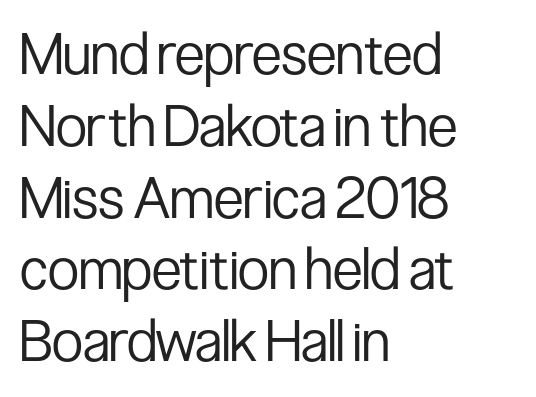
The image shows 57 px regular-weight, condensed sans-serif type, upright; set left-aligned, normal line spacing (1.26x), normal letter spacing, not underlined; low stroke contrast and a medium x-height.
